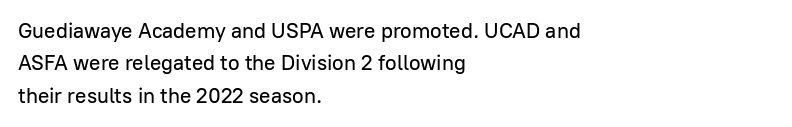
Q: Is the text italic (slanted)? A: No, it is upright.
Q: Is the text underlined? A: No.
Q: How is the paragraph aligned? A: Left-aligned.
Q: Is the spacing between letters normal or unusually wide? A: Normal.
Q: Is the spacing between lines tight, normal or loose? A: Normal.
